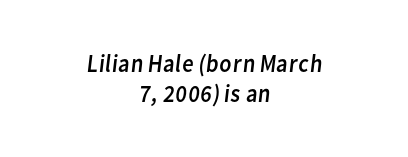
The image shows 25 px text type; set centered, line spacing 1.22x, normal letter spacing, not underlined.
